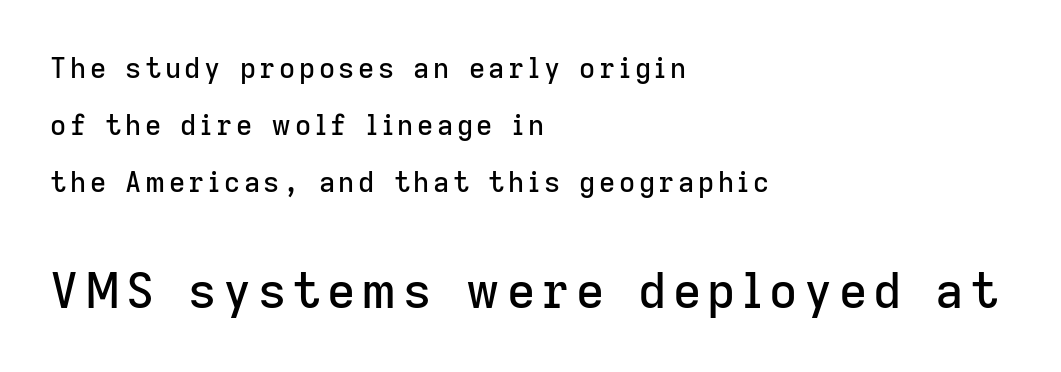
The image shows 49 px sans-serif type, upright; set left-aligned, loose line spacing (2.03x), not underlined; the second (bottom) block is 1.75x larger; low stroke contrast and a medium x-height.
